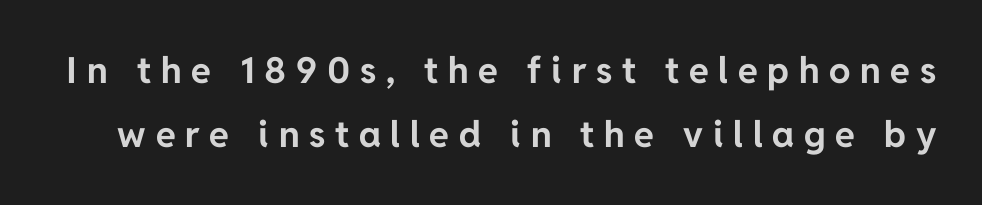
{"serif": "no", "italic": "no", "bold": "yes", "weight": "bold", "width": "normal", "stroke_contrast": "low", "x_height": "medium", "monospaced": "no", "underline": "no", "line_spacing_ratio": 1.78, "letter_spacing": "wide", "letter_spacing_em": 0.27, "glyph_px": 36}
